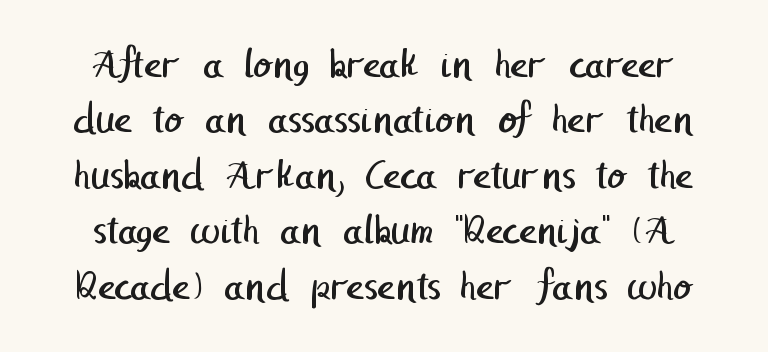
Q: Is the text bold? A: No.
Q: Is the typeface a serif or a sans-serif typeface? A: Sans-serif.
Q: Is the text underlined? A: No.
Q: Is the spacing between letters normal or unusually wide? A: Normal.
Q: Is the spacing between lines tight, normal or loose? A: Normal.
Q: Width (condensed, normal, or wide)? A: Normal.
Q: Stroke contrast? A: Low.
Q: x-height? A: Medium.
